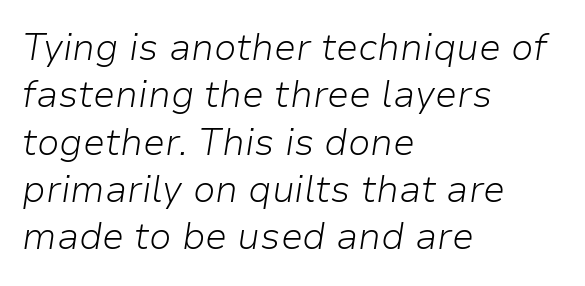
The image shows 37 px light type, italic (leaning right); set left-aligned, normal line spacing (1.28x), normal letter spacing, not underlined; low stroke contrast and a medium x-height.
